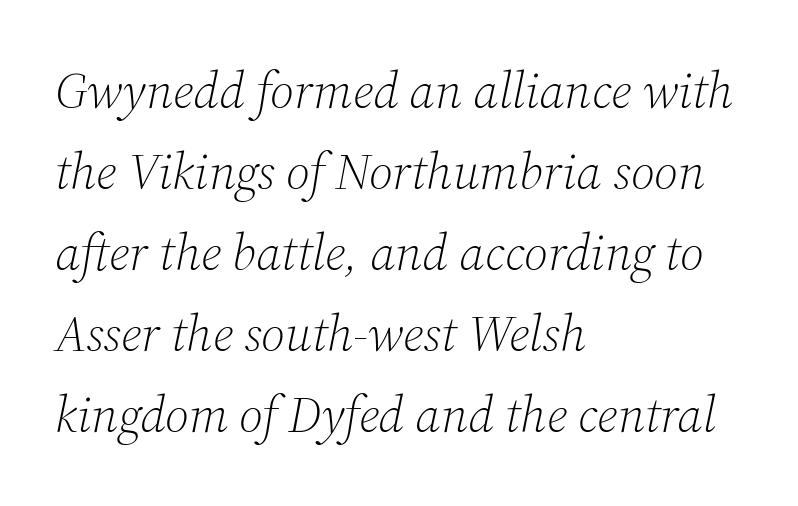
Q: Is the text bold? A: No.
Q: Is the text italic (slanted)? A: Yes, it leans right by about 12 degrees.
Q: Is the typeface a serif or a sans-serif typeface? A: Serif.
Q: Is the text underlined? A: No.
Q: How is the paragraph aligned? A: Left-aligned.
Q: Is the spacing between letters normal or unusually wide? A: Normal.
Q: Is the spacing between lines tight, normal or loose? A: Normal.
Q: Width (condensed, normal, or wide)? A: Normal.
Q: Stroke contrast? A: Medium.
Q: x-height? A: Medium.
Q: Monospaced? A: No.
